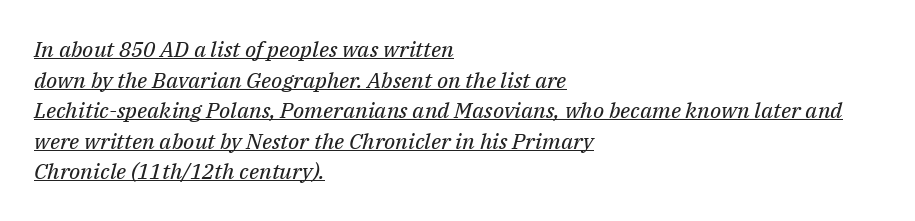
The image shows 22 px text type, italic (leaning right); set left-aligned, normal line spacing (1.39x), normal letter spacing, underlined.
